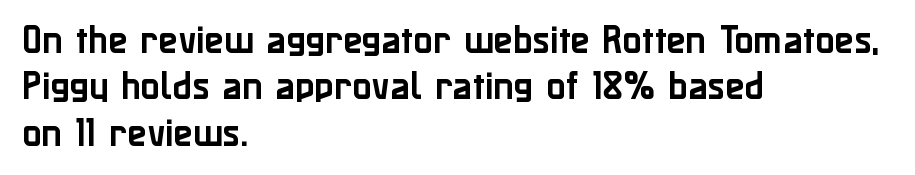
Q: Is the text italic (slanted)? A: No, it is upright.
Q: Is the typeface a serif or a sans-serif typeface? A: Sans-serif.
Q: Is the text underlined? A: No.
Q: How is the paragraph aligned? A: Left-aligned.
Q: Is the spacing between letters normal or unusually wide? A: Normal.
Q: Is the spacing between lines tight, normal or loose? A: Normal.
Q: Width (condensed, normal, or wide)? A: Normal.
Q: Stroke contrast? A: Low.
Q: x-height? A: Medium.
Q: Monospaced? A: No.
